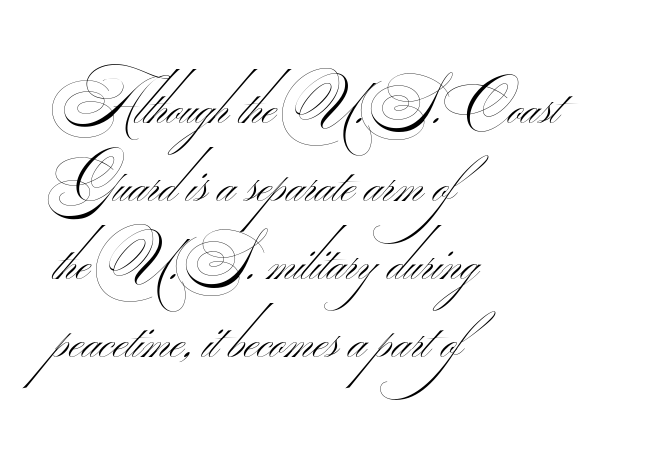
The image shows 60 px thin, wide sans-serif type; set left-aligned, normal line spacing (1.3x), normal letter spacing, not underlined; medium stroke contrast.
